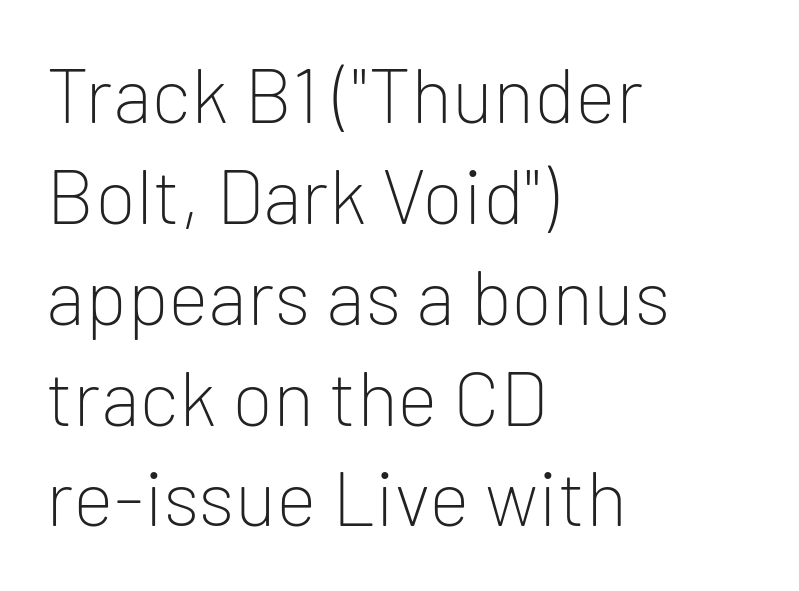
{"serif": "no", "italic": "no", "bold": "no", "weight": "light", "width": "normal", "stroke_contrast": "low", "x_height": "medium", "monospaced": "no", "underline": "no", "align": "left", "line_spacing": "normal", "line_spacing_ratio": 1.31, "letter_spacing": "normal", "letter_spacing_em": 0.0, "glyph_px": 77}
